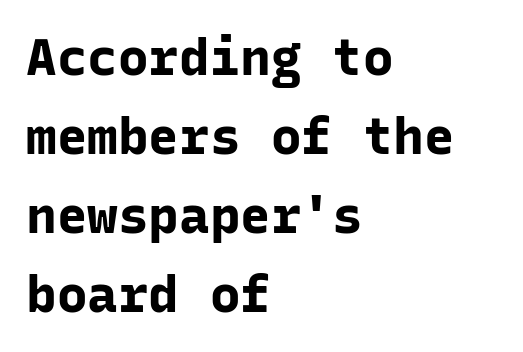
{"serif": "no", "italic": "no", "bold": "yes", "weight": "bold", "width": "normal", "stroke_contrast": "low", "x_height": "medium", "monospaced": "yes", "underline": "no", "align": "left", "line_spacing": "normal", "line_spacing_ratio": 1.55, "letter_spacing": "normal", "letter_spacing_em": 0.0, "glyph_px": 51}
